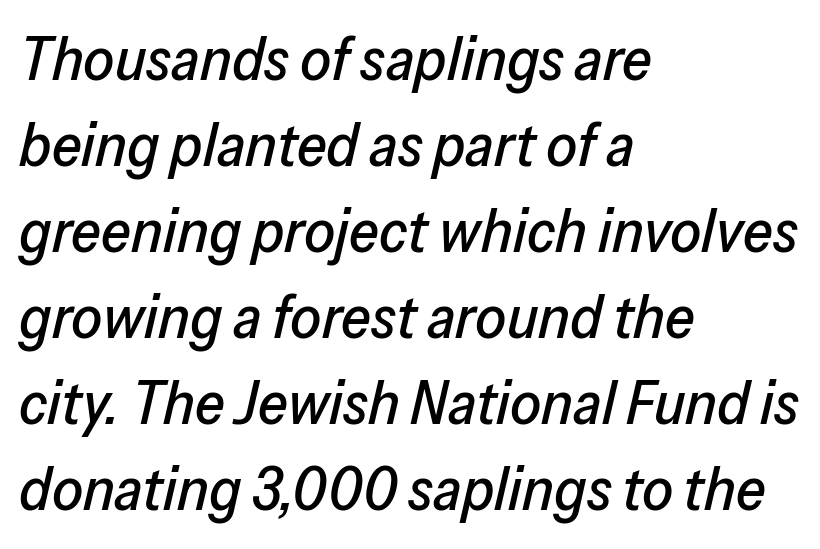
The image shows 61 px text type, italic (leaning right); set left-aligned, normal line spacing (1.41x), normal letter spacing, not underlined; low stroke contrast and a medium x-height.
